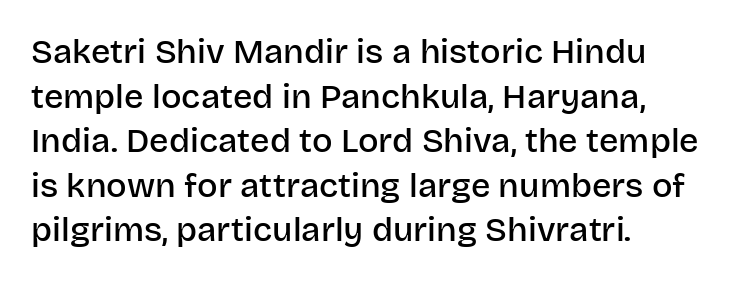
Is the block centered? No — it sits flush against the left margin. The foot of each line stays bare and open. It's the straight-up-and-down kind of type. Is this a fixed-width face? No — the glyphs have proportional, varying widths. The passage shown has conventional tracking throughout.
